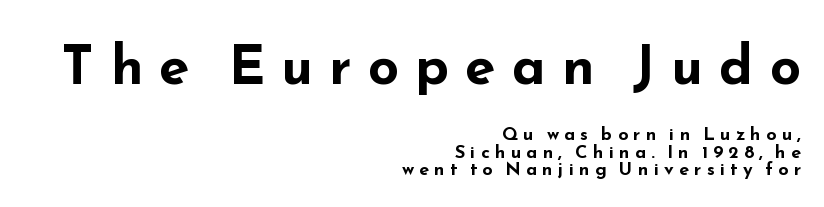
Q: Is the text bold? A: Yes.
Q: Is the text italic (slanted)? A: No, it is upright.
Q: Is the typeface a serif or a sans-serif typeface? A: Sans-serif.
Q: Is the text underlined? A: No.
Q: How is the paragraph aligned? A: Right-aligned.
Q: Is the spacing between letters normal or unusually wide? A: Unusually wide.
Q: Is the spacing between lines tight, normal or loose? A: Tight.
Q: Which block of text is set in a larger size, the first (top) or the second (bottom)? A: The first (top) one.
Q: Width (condensed, normal, or wide)? A: Wide.
Q: Stroke contrast? A: Low.
Q: x-height? A: Small.
Q: Monospaced? A: No.
